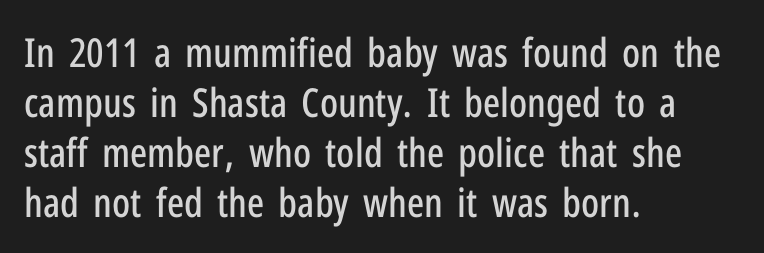
Do the characters align in a grid? No, the font is proportional. The lines are quadded left. A sans-serif font was chosen for this passage. The lettering stays uniformly vertical, giving the passage a roman look. Each new line begins a customary step beneath the previous one.
